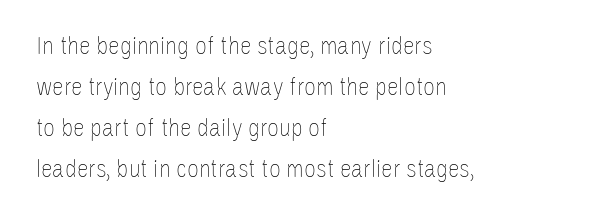
Q: Is the text bold? A: No.
Q: Is the text italic (slanted)? A: No, it is upright.
Q: Is the text underlined? A: No.
Q: How is the paragraph aligned? A: Left-aligned.
Q: Is the spacing between letters normal or unusually wide? A: Normal.
Q: Is the spacing between lines tight, normal or loose? A: Normal.
